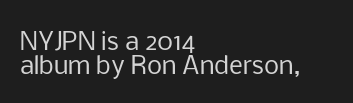
Visually the block forms a straight wall on the left and a jagged coastline on the right. The gap between lines stays unmarked. The characters are drawn with everyday or finer stroke widths. Reading down the column, the eye jumps only a short way to each next line. If you drew a line through each stem, it would be perfectly vertical. The letterforms sit shoulder to shoulder at normal distance.
